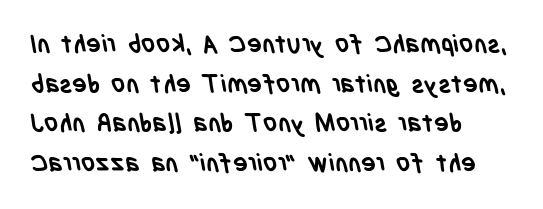
The image shows 25 px bold type; set normal line spacing (1.59x), normal letter spacing, not underlined.
